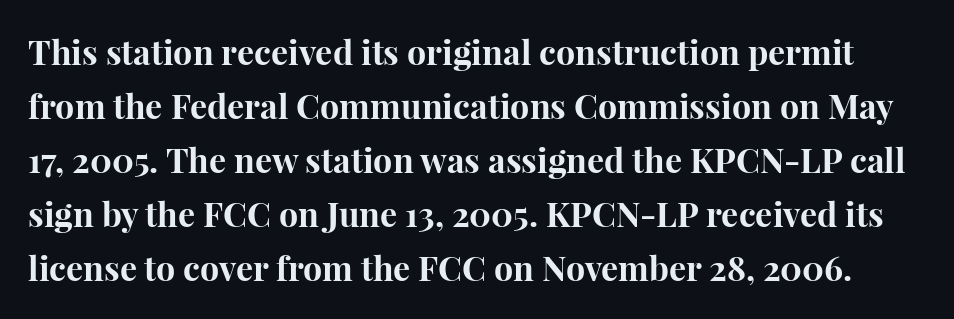
The image shows 34 px bold serif type, upright; set normal line spacing (1.59x), normal letter spacing, not underlined; high stroke contrast and a medium x-height.
